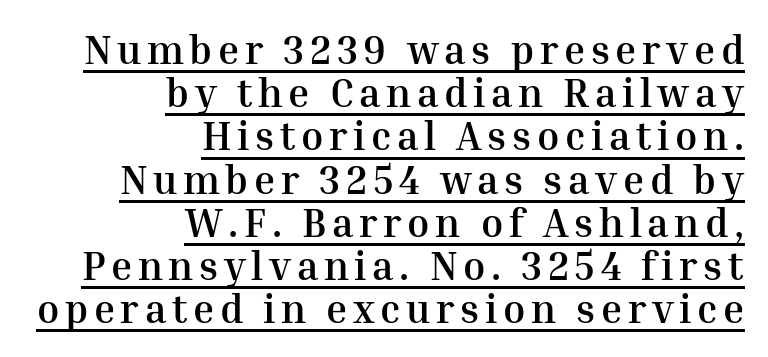
Q: Is the text bold? A: Yes.
Q: Is the text italic (slanted)? A: No, it is upright.
Q: Is the typeface a serif or a sans-serif typeface? A: Serif.
Q: Is the text underlined? A: Yes.
Q: How is the paragraph aligned? A: Right-aligned.
Q: Is the spacing between lines tight, normal or loose? A: Tight.
Q: Width (condensed, normal, or wide)? A: Normal.
Q: Stroke contrast? A: Medium.
Q: x-height? A: Medium.
Q: Monospaced? A: No.
